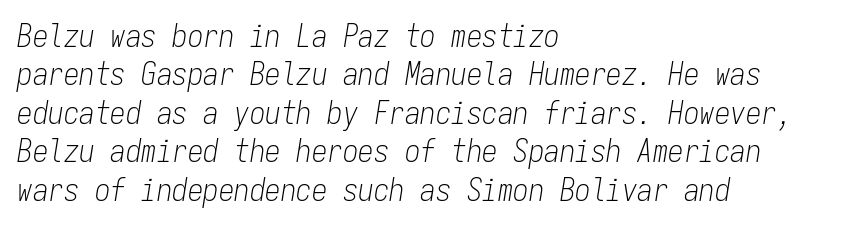
Q: Is the text bold? A: No.
Q: Is the text italic (slanted)? A: Yes, it leans right by about 9 degrees.
Q: Is the text underlined? A: No.
Q: How is the paragraph aligned? A: Left-aligned.
Q: Is the spacing between letters normal or unusually wide? A: Normal.
Q: Width (condensed, normal, or wide)? A: Condensed.
Q: Stroke contrast? A: Low.
Q: x-height? A: Medium.
Q: Monospaced? A: Yes.
